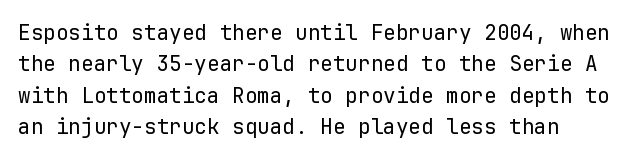
You could call the tracking neutral — neither tight nor loose. Regarding leading, the lines here are spaced in the standard way. Decoration check: the copy has no underline. Quick note: not italic, upright. Letters have the restrained weight of plain body copy at most.
